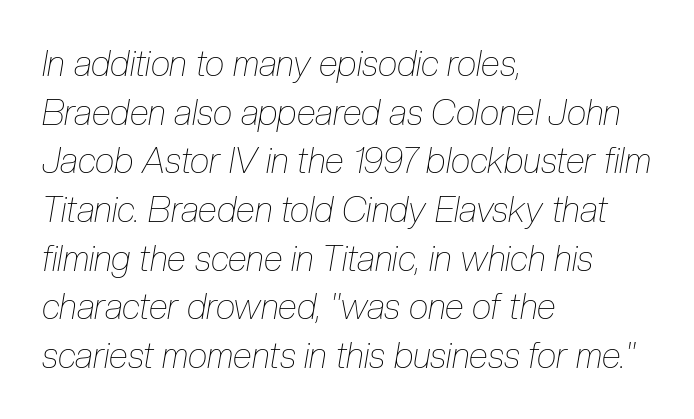
{"italic": "yes", "lean": "right", "slant_degrees": 10, "bold": "no", "weight": "thin", "width": "condensed", "stroke_contrast": "low", "x_height": "medium", "monospaced": "no", "underline": "no", "align": "left", "line_spacing": "normal", "line_spacing_ratio": 1.39, "letter_spacing": "normal", "letter_spacing_em": 0.0, "glyph_px": 35}
